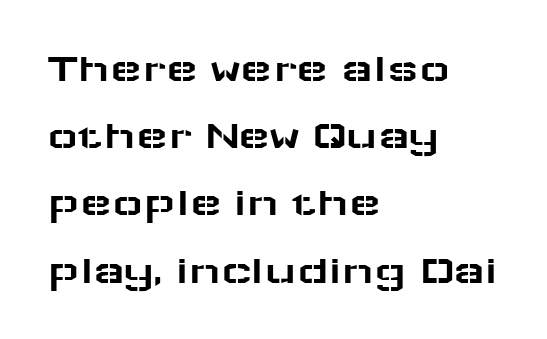
The image shows 42 px wide sans-serif type, upright; set left-aligned, normal line spacing (1.6x), normal letter spacing, not underlined; low stroke contrast and a medium x-height.
